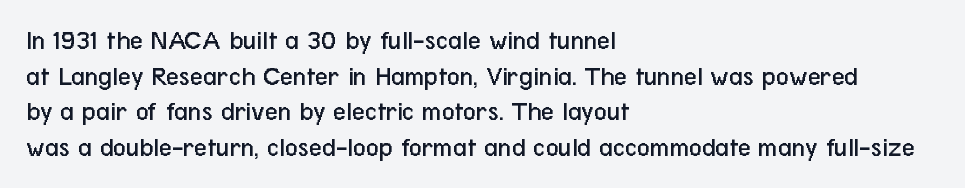
The image shows 28 px regular-weight, condensed sans-serif type, upright; set left-aligned, normal line spacing (1.27x), normal letter spacing, not underlined; low stroke contrast and a medium x-height.
